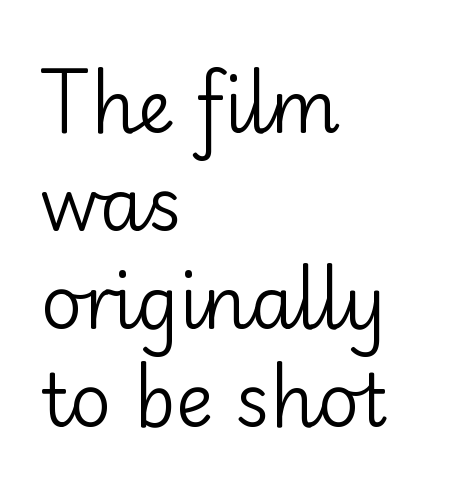
The image shows 72 px regular-weight sans-serif type, upright; set left-aligned, normal line spacing (1.36x), normal letter spacing, not underlined; low stroke contrast and a small x-height.
